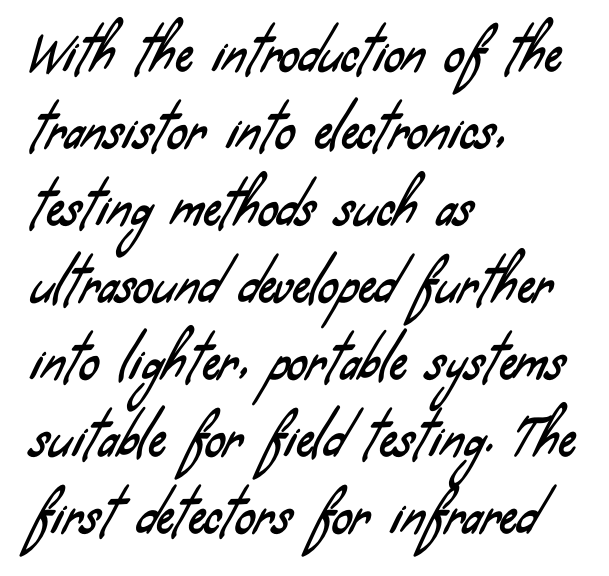
The image shows 49 px condensed sans-serif type; set left-aligned, normal line spacing (1.57x), normal letter spacing, not underlined; low stroke contrast and a small x-height.
